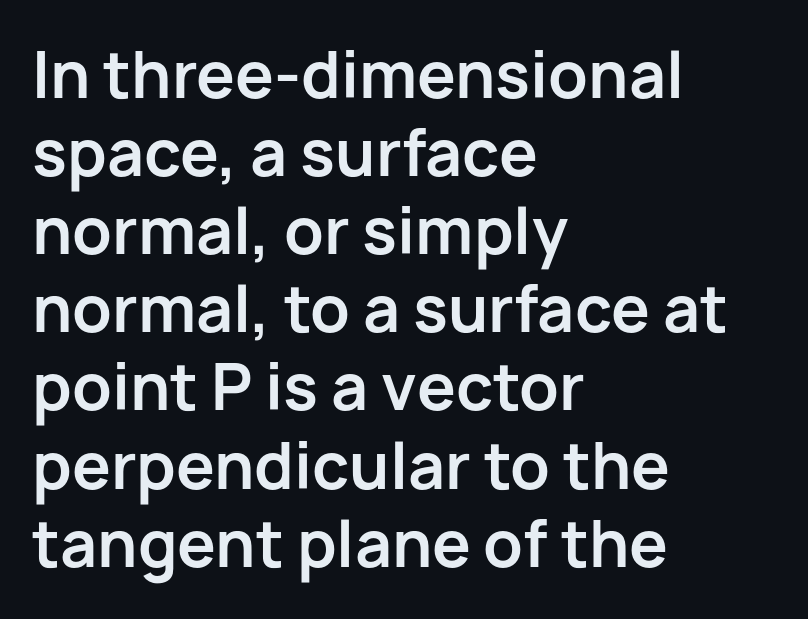
{"serif": "no", "italic": "no", "bold": "yes", "weight": "bold", "width": "normal", "stroke_contrast": "low", "x_height": "medium", "monospaced": "no", "underline": "no", "align": "left", "line_spacing": "normal", "line_spacing_ratio": 1.26, "letter_spacing": "normal", "letter_spacing_em": 0.0, "glyph_px": 62}
